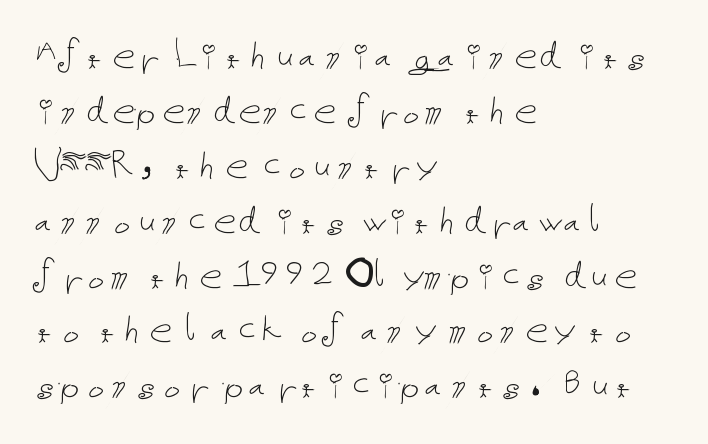
Q: Is the text bold? A: No.
Q: Is the text italic (slanted)? A: No, it is upright.
Q: Is the text underlined? A: No.
Q: How is the paragraph aligned? A: Left-aligned.
Q: Is the spacing between letters normal or unusually wide? A: Normal.
Q: Width (condensed, normal, or wide)? A: Normal.
Q: Stroke contrast? A: Low.
Q: x-height? A: Medium.
